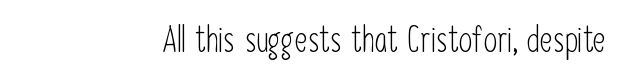
Nope, no serifs anywhere on these letters. The foot of each line stays bare and open. Proportional: the letters do not fall into vertical columns. Characters remain perfectly vertical along every line. The type is set solid horizontally, with unmodified tracking.
